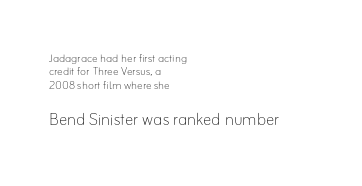
Q: Is the text bold? A: No.
Q: Is the text italic (slanted)? A: No, it is upright.
Q: Is the text underlined? A: No.
Q: How is the paragraph aligned? A: Left-aligned.
Q: Is the spacing between letters normal or unusually wide? A: Normal.
Q: Is the spacing between lines tight, normal or loose? A: Tight.
Q: Which block of text is set in a larger size, the first (top) or the second (bottom)? A: The second (bottom) one.
